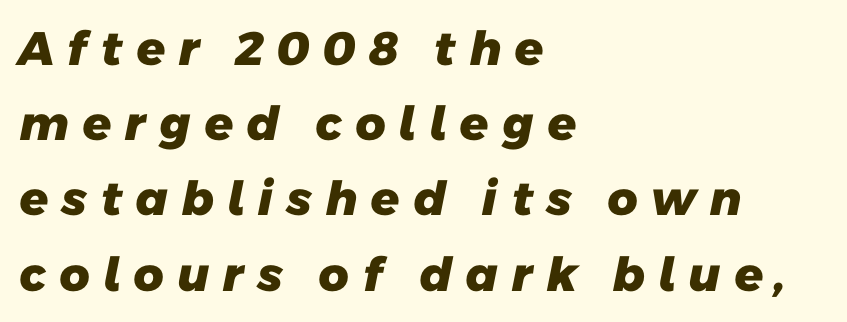
{"serif": "no", "bold": "yes", "weight": "heavy", "width": "normal", "stroke_contrast": "low", "x_height": "medium", "monospaced": "no", "underline": "no", "align": "left", "line_spacing": "normal", "line_spacing_ratio": 1.6, "letter_spacing": "wide", "letter_spacing_em": 0.25, "glyph_px": 47}
